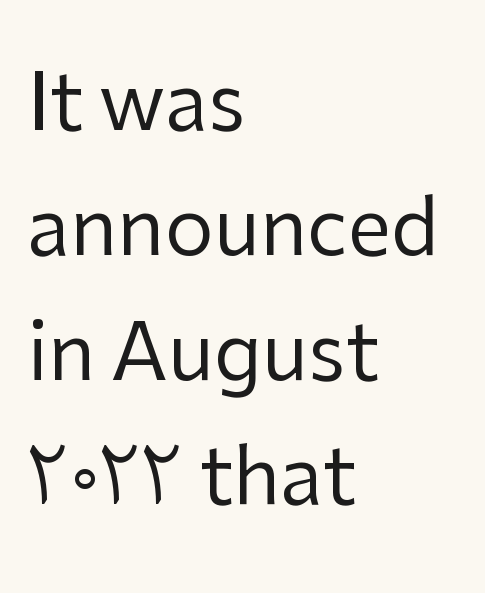
{"serif": "no", "italic": "no", "bold": "no", "weight": "regular", "width": "normal", "stroke_contrast": "low", "x_height": "medium", "monospaced": "no", "underline": "no", "align": "left", "line_spacing": "normal", "line_spacing_ratio": 1.6, "letter_spacing": "normal", "letter_spacing_em": 0.0, "glyph_px": 78}
